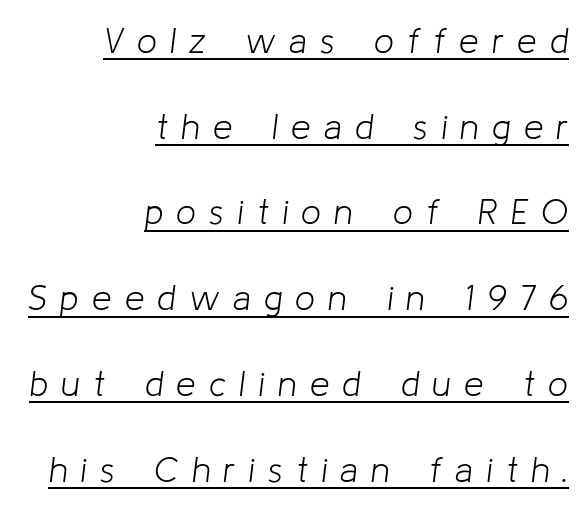
{"italic": "yes", "lean": "right", "slant_degrees": 8, "bold": "no", "weight": "light", "width": "normal", "stroke_contrast": "low", "x_height": "medium", "monospaced": "no", "underline": "yes", "align": "right", "line_spacing": "loose", "line_spacing_ratio": 2.45, "letter_spacing": "wide", "letter_spacing_em": 0.38, "glyph_px": 35}
